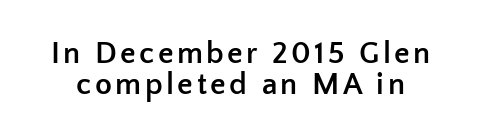
The image shows 31 px semibold sans-serif type, upright; set tight line spacing (1.01x), not underlined; low stroke contrast and a medium x-height.
